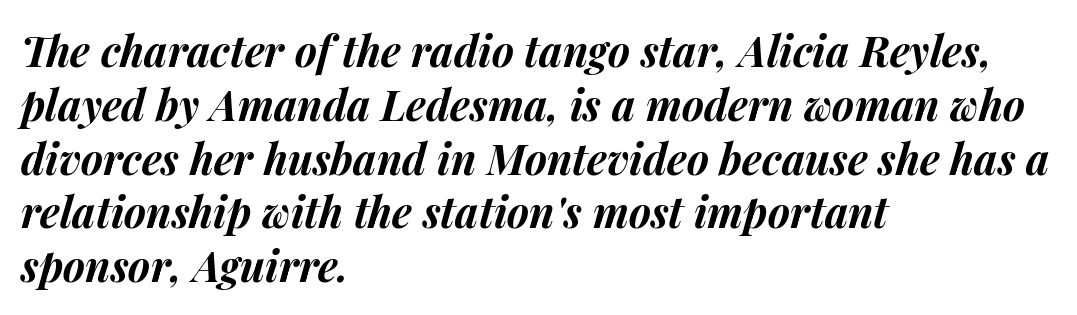
The image shows 42 px bold type, italic (leaning right); set left-aligned, normal line spacing (1.28x), normal letter spacing, not underlined; medium stroke contrast and a medium x-height.
